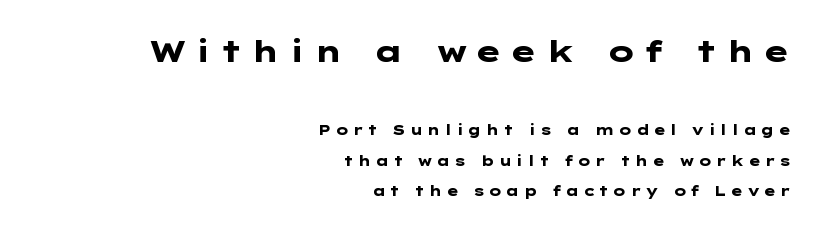
Scale decreases going downward across the two blocks. The tracking jumps out immediately: characters are airy and widely separated. Notice how the passage keeps a crisp vertical edge on the right only. The type sits square on the baseline with zero lean.
